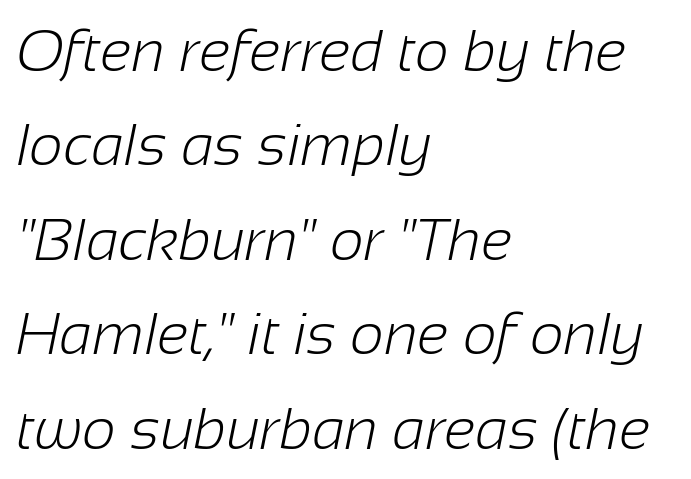
{"serif": "no", "bold": "no", "weight": "light", "width": "normal", "stroke_contrast": "low", "x_height": "medium", "monospaced": "no", "underline": "no", "align": "left", "line_spacing": "normal", "line_spacing_ratio": 1.6, "letter_spacing": "normal", "letter_spacing_em": 0.0, "glyph_px": 59}
